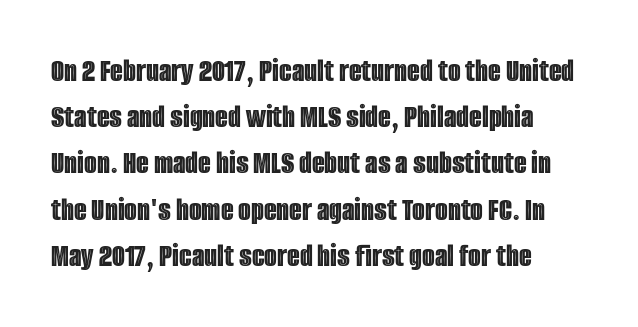
{"italic": "no", "width": "condensed", "x_height": "large", "monospaced": "no", "underline": "no", "align": "left", "line_spacing": "normal", "line_spacing_ratio": 1.4, "letter_spacing": "normal", "letter_spacing_em": 0.0, "glyph_px": 33}
